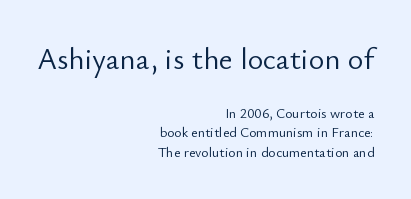
The image shows 30 px light sans-serif type, upright; set right-aligned, normal line spacing (1.39x), normal letter spacing, not underlined; the first (top) block is 2.14x larger; low stroke contrast and a small x-height.
